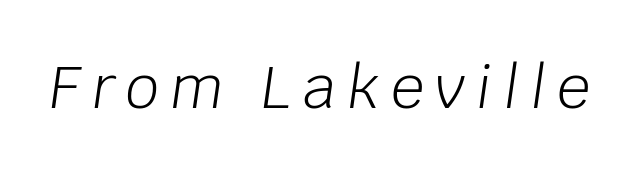
Q: Is the text bold? A: No.
Q: Is the text italic (slanted)? A: Yes, it leans right by about 8 degrees.
Q: Is the text underlined? A: No.
Q: Width (condensed, normal, or wide)? A: Normal.
Q: Stroke contrast? A: Low.
Q: x-height? A: Large.
Q: Monospaced? A: No.
